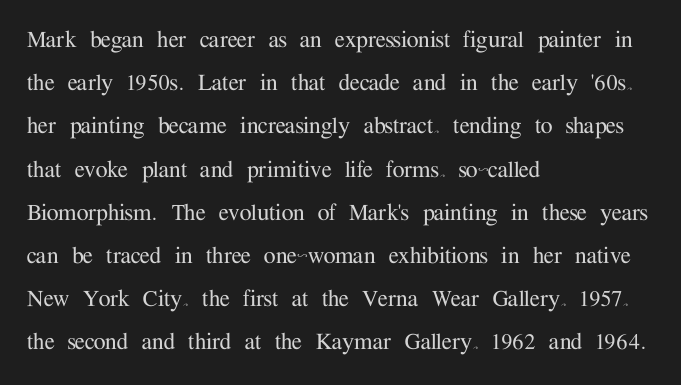
Anything drawn beneath the words? Only blank space. In terms of letterspacing, this is plain default setting. No italicization has been applied; the sample stays upright. The block of text has a typical density, with ordinary space between rows. Horizontal alignment here is leftward, the default for most running prose.
